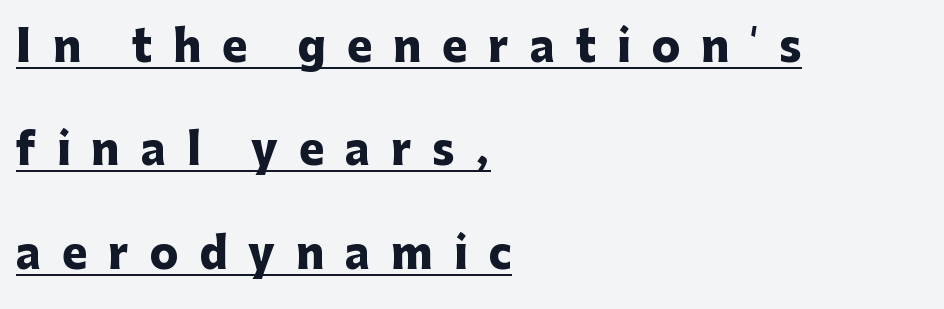
Q: Is the text bold? A: Yes.
Q: Is the text italic (slanted)? A: No, it is upright.
Q: Is the typeface a serif or a sans-serif typeface? A: Sans-serif.
Q: Is the text underlined? A: Yes.
Q: How is the paragraph aligned? A: Left-aligned.
Q: Is the spacing between letters normal or unusually wide? A: Unusually wide.
Q: Is the spacing between lines tight, normal or loose? A: Loose.
Q: Width (condensed, normal, or wide)? A: Normal.
Q: Stroke contrast? A: Low.
Q: x-height? A: Medium.
Q: Monospaced? A: No.
